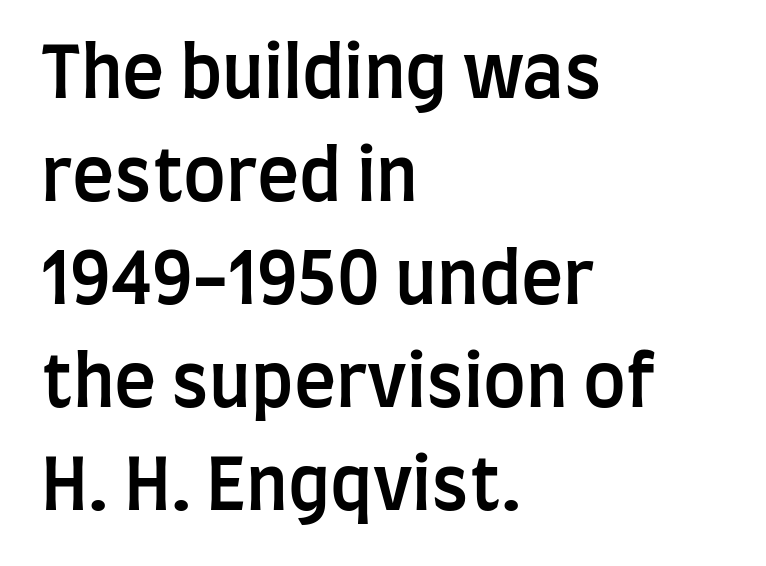
{"serif": "no", "italic": "no", "bold": "semi", "weight": "semibold", "width": "condensed", "stroke_contrast": "low", "x_height": "large", "monospaced": "no", "underline": "no", "align": "left", "line_spacing": "normal", "line_spacing_ratio": 1.45, "letter_spacing": "normal", "letter_spacing_em": 0.0, "glyph_px": 71}
